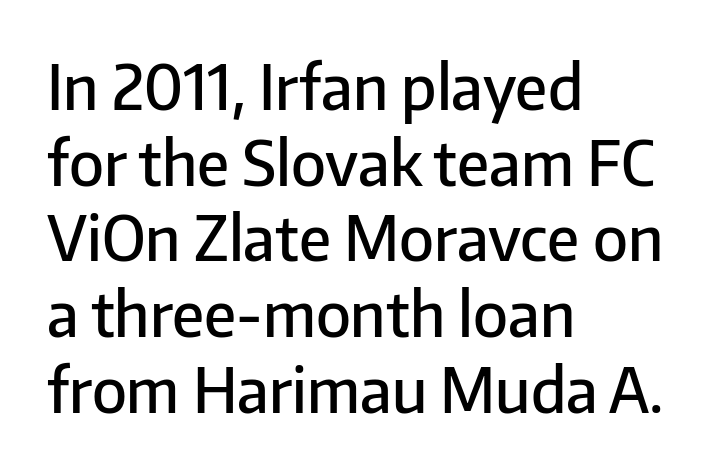
Firm but not heavy-handed strokes: this text is semibold. Compared with a centered layout, this one pins lines to the left instead. Spacing verdict: proportional, widths tailored to each character. No extra tracking has been applied to these lines. The axis of the letterforms is exactly vertical. Check under the words: just untouched page.
